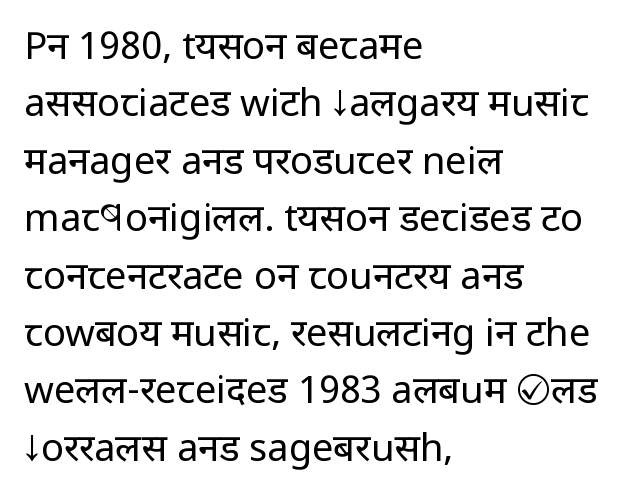
{"serif": "no", "italic": "no", "bold": "no", "weight": "regular", "width": "condensed", "stroke_contrast": "low", "x_height": "large", "monospaced": "no", "underline": "no", "align": "left", "line_spacing": "normal", "line_spacing_ratio": 1.51, "letter_spacing": "normal", "letter_spacing_em": 0.0, "glyph_px": 38}
